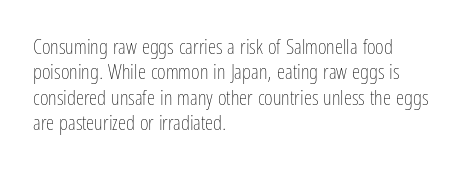
{"italic": "no", "bold": "no", "underline": "no", "align": "left", "line_spacing_ratio": 1.21, "letter_spacing": "normal", "letter_spacing_em": 0.0, "glyph_px": 21}
